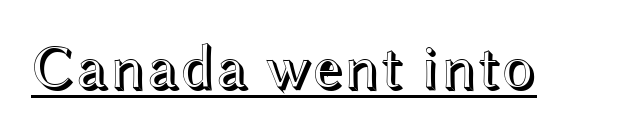
Q: Is the text italic (slanted)? A: No, it is upright.
Q: Is the text underlined? A: Yes.
Q: Is the spacing between letters normal or unusually wide? A: Normal.
Q: Width (condensed, normal, or wide)? A: Wide.
Q: x-height? A: Medium.
Q: Monospaced? A: No.
